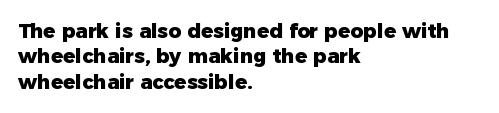
{"italic": "no", "bold": "yes", "underline": "no", "align": "left", "line_spacing": "normal", "line_spacing_ratio": 1.27, "letter_spacing": "normal", "letter_spacing_em": 0.0, "glyph_px": 20}
